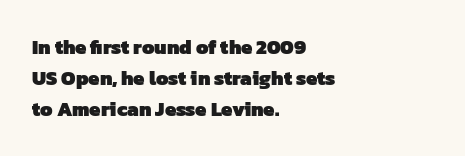
Q: Is the text bold? A: Yes.
Q: Is the text underlined? A: No.
Q: How is the paragraph aligned? A: Left-aligned.
Q: Is the spacing between letters normal or unusually wide? A: Normal.
Q: Is the spacing between lines tight, normal or loose? A: Normal.
